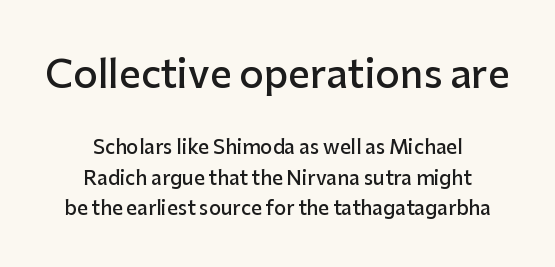
The leading is moderate, giving the passage an even texture. Underlining? Definitely not there. The rendering uses a semibold face; strokes are thickened but not to full bold. Characters remain perfectly vertical along every line.
